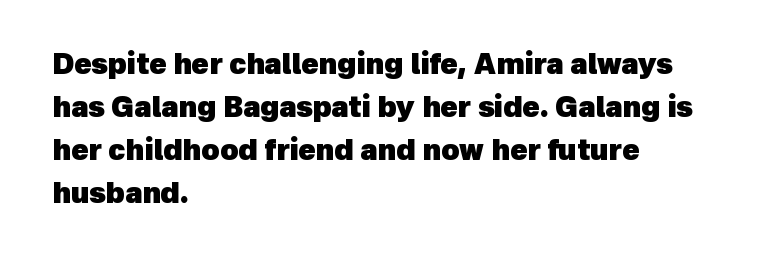
{"serif": "no", "bold": "yes", "weight": "heavy", "width": "normal", "x_height": "medium", "monospaced": "no", "underline": "no", "align": "left", "line_spacing": "normal", "line_spacing_ratio": 1.54, "letter_spacing": "normal", "letter_spacing_em": 0.0, "glyph_px": 28}
